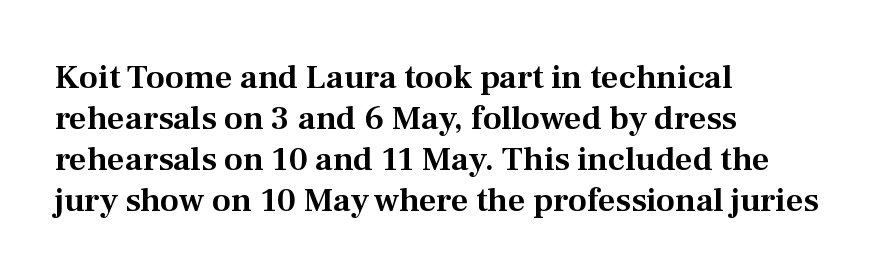
The image shows 34 px serif type, upright; set left-aligned, line spacing 1.21x, normal letter spacing, not underlined; medium stroke contrast and a medium x-height.
